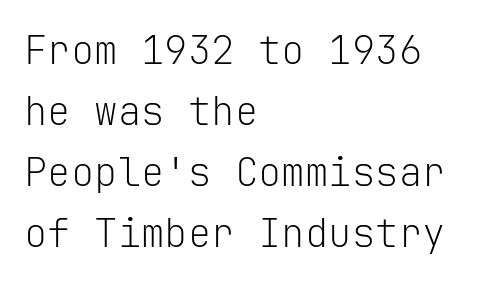
Q: Is the text bold? A: No.
Q: Is the text italic (slanted)? A: No, it is upright.
Q: Is the typeface a serif or a sans-serif typeface? A: Sans-serif.
Q: Is the text underlined? A: No.
Q: How is the paragraph aligned? A: Left-aligned.
Q: Is the spacing between letters normal or unusually wide? A: Normal.
Q: Is the spacing between lines tight, normal or loose? A: Normal.
Q: Width (condensed, normal, or wide)? A: Normal.
Q: Stroke contrast? A: Low.
Q: x-height? A: Medium.
Q: Monospaced? A: Yes.
